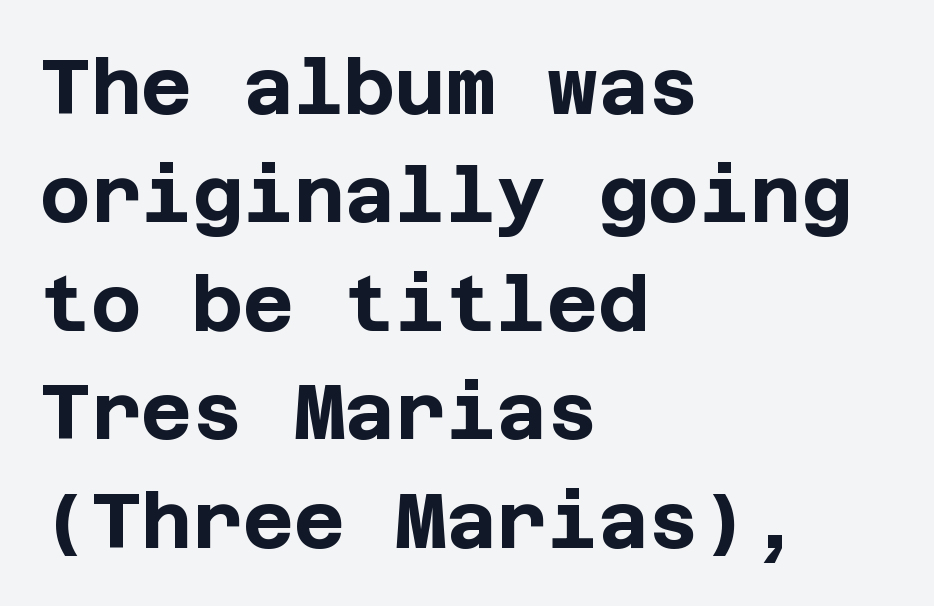
Q: Is the text bold? A: Yes.
Q: Is the text italic (slanted)? A: No, it is upright.
Q: Is the typeface a serif or a sans-serif typeface? A: Sans-serif.
Q: Is the text underlined? A: No.
Q: How is the paragraph aligned? A: Left-aligned.
Q: Is the spacing between letters normal or unusually wide? A: Normal.
Q: Is the spacing between lines tight, normal or loose? A: Normal.
Q: Width (condensed, normal, or wide)? A: Normal.
Q: Stroke contrast? A: Low.
Q: x-height? A: Large.
